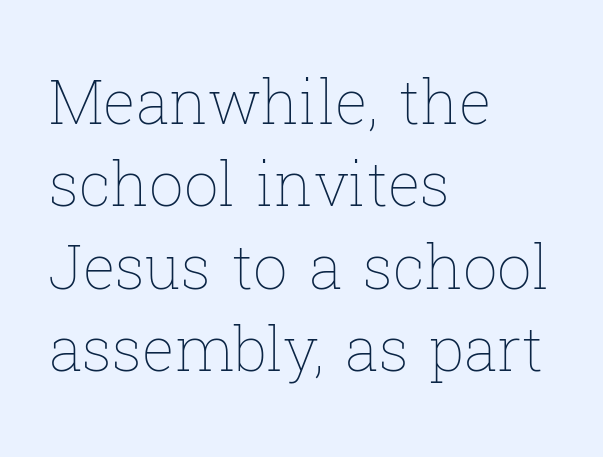
The image shows 61 px thin type, upright; set left-aligned, normal line spacing (1.35x), normal letter spacing, not underlined; low stroke contrast and a medium x-height.
